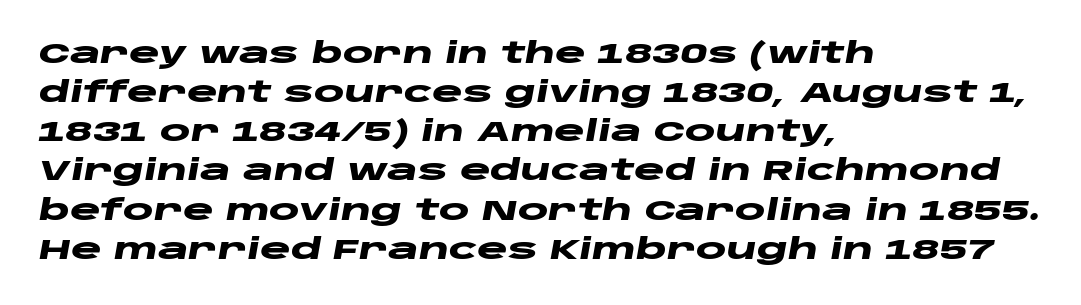
The image shows 29 px heavy, wide type, italic (leaning right); set left-aligned, normal line spacing (1.35x), normal letter spacing, not underlined; low stroke contrast and a large x-height.
